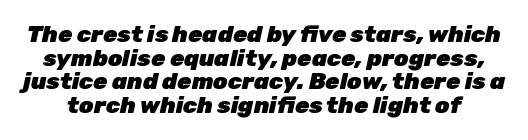
The image shows 23 px bold type, italic (leaning right); set tight line spacing (1.03x), normal letter spacing, not underlined.
